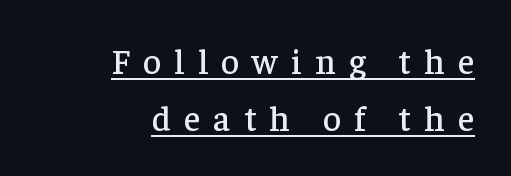
Q: Is the text italic (slanted)? A: No, it is upright.
Q: Is the typeface a serif or a sans-serif typeface? A: Serif.
Q: Is the text underlined? A: Yes.
Q: How is the paragraph aligned? A: Right-aligned.
Q: Is the spacing between letters normal or unusually wide? A: Unusually wide.
Q: Is the spacing between lines tight, normal or loose? A: Normal.
Q: Width (condensed, normal, or wide)? A: Normal.
Q: Stroke contrast? A: Low.
Q: x-height? A: Medium.
Q: Monospaced? A: No.
